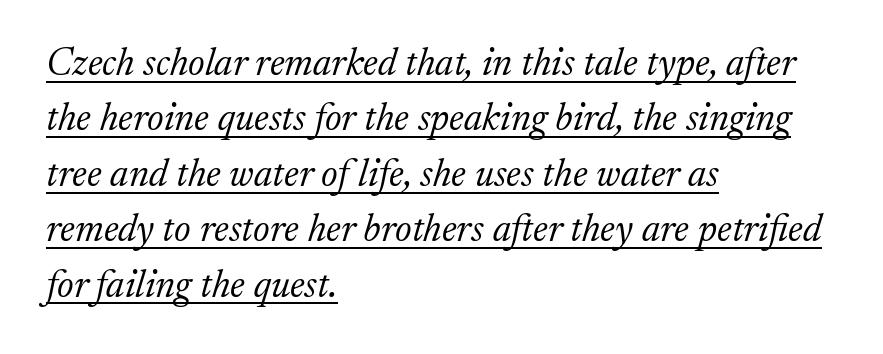
The typesetter chose a ragged-right arrangement here. A normal amount of white space separates one row of letters from the next. The letters carry serifs — small finishing strokes at the ends of their stems. The letterforms sit at book weight or below. Honestly, the letter spacing is just normal — you wouldn't notice it. Looking at the ascenders, they clearly lean.
